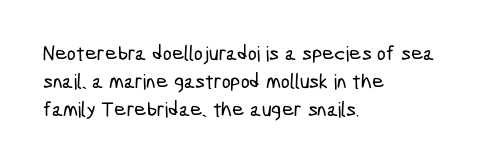
Q: Is the text underlined? A: No.
Q: How is the paragraph aligned? A: Left-aligned.
Q: Is the spacing between letters normal or unusually wide? A: Normal.
Q: Is the spacing between lines tight, normal or loose? A: Normal.
